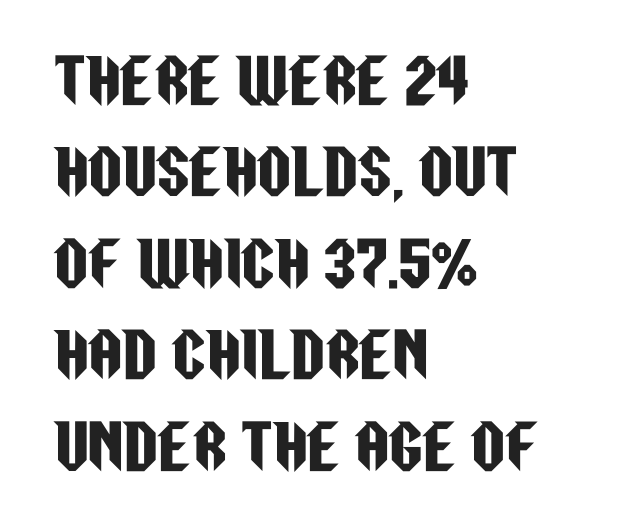
The image shows 59 px condensed sans-serif type, upright; set left-aligned, normal line spacing (1.55x), normal letter spacing, not underlined; low stroke contrast and a large x-height.
